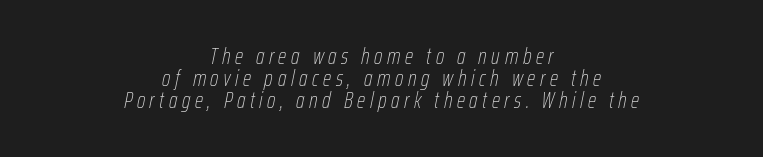
This rendering features lettering with no underline. A centered setting, common on invitations and titles, is used for this passage. How are the letters spaced? Widely, with obvious added tracking. Each new line begins almost immediately beneath the previous one.
